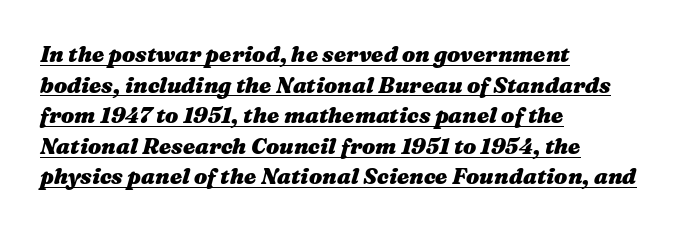
The image shows 22 px bold type, italic (leaning right); set left-aligned, normal line spacing (1.39x), normal letter spacing, underlined.
